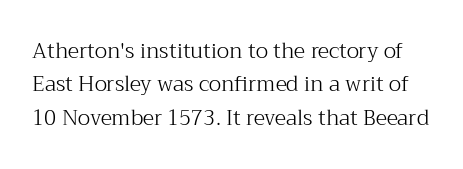
Honestly, there is no underline to notice here at all. Summary of weight: not heavy and not bold. Normally led — the rows are evenly, conventionally spaced. Nope, not italic — everything's standing straight. The rendering keeps characters at their native spacing.
